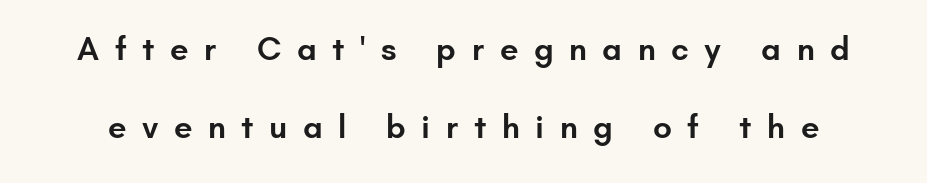
{"serif": "no", "italic": "no", "bold": "semi", "weight": "semibold", "width": "normal", "stroke_contrast": "low", "x_height": "small", "monospaced": "no", "underline": "no", "line_spacing": "loose", "line_spacing_ratio": 2.37, "letter_spacing": "wide", "letter_spacing_em": 0.47, "glyph_px": 33}
